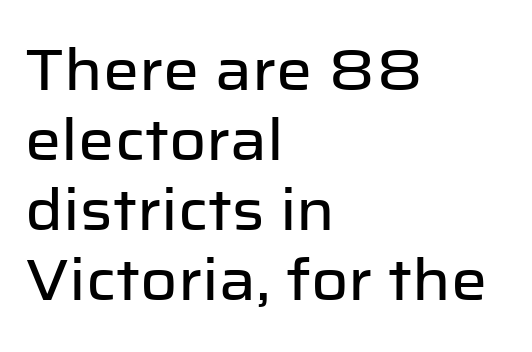
Bare-footed words on every line. These lines keep a tight, regular rhythm from letter to letter. Font category for this specimen: sans-serif. Does the lettering tilt? It doesn't — this is upright. Line starts are locked; line ends wander.
